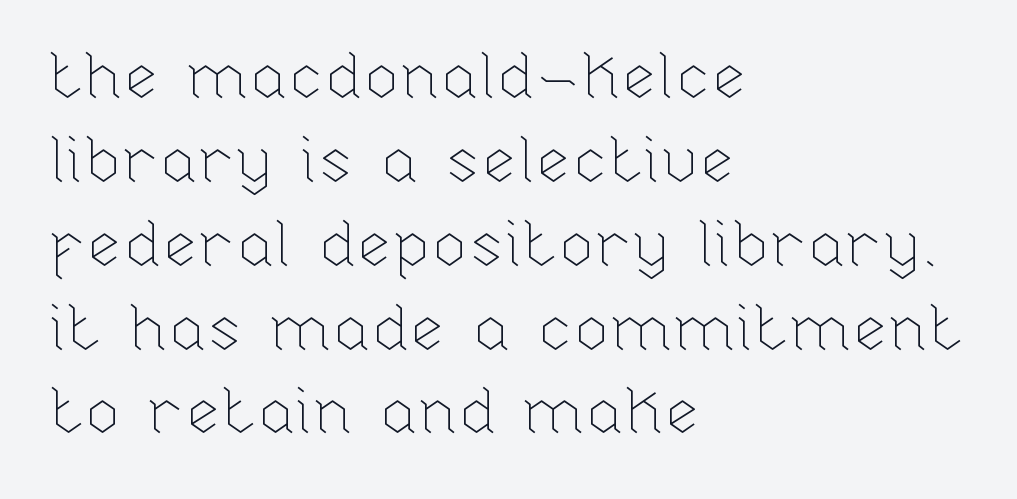
The image shows 65 px thin type, upright; set left-aligned, normal line spacing (1.29x), normal letter spacing, not underlined; low stroke contrast and a medium x-height.
